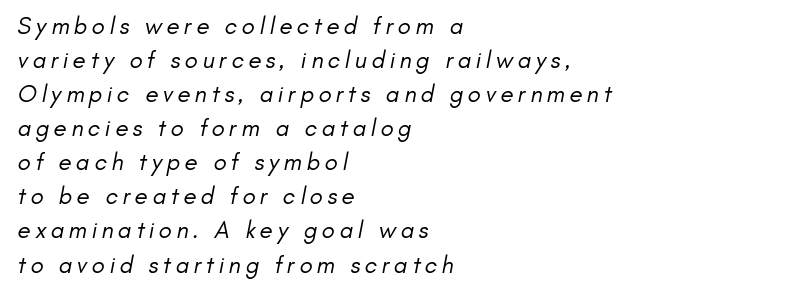
The passage shown stacks its lines at a standard gap. Lines of text with bare space underneath. Heft: none added — not bold. Every row of glyphs begins at an identical x-position on the left.
